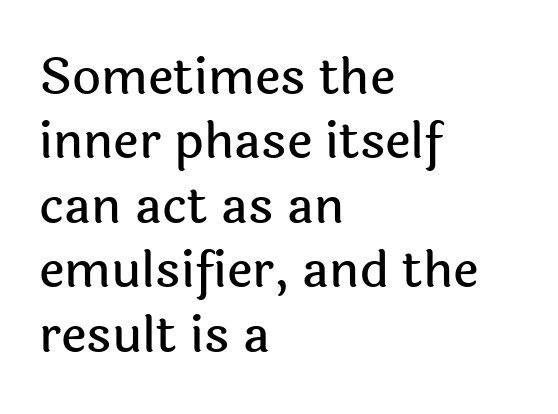
{"serif": "no", "italic": "no", "width": "normal", "x_height": "medium", "monospaced": "no", "underline": "no", "align": "left", "line_spacing": "normal", "line_spacing_ratio": 1.29, "letter_spacing": "normal", "letter_spacing_em": 0.0, "glyph_px": 50}
